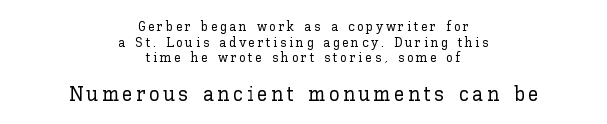
The image shows 21 px text type, upright; set centered, tight line spacing (1.12x), not underlined; the second (bottom) block is 1.5x larger.
